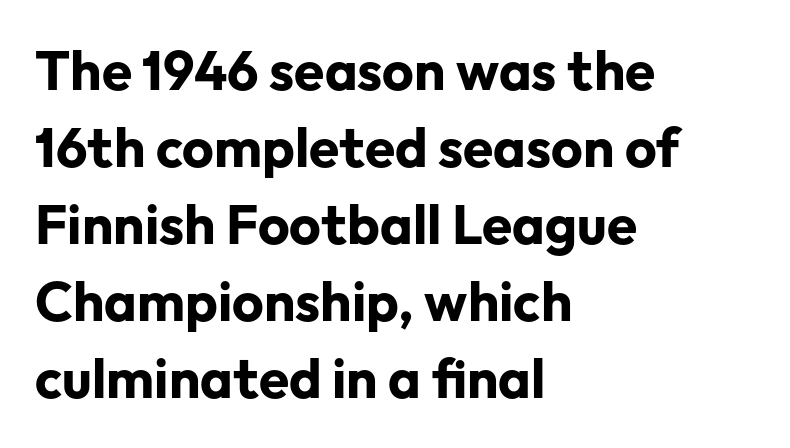
Q: Is the text bold? A: Yes.
Q: Is the text italic (slanted)? A: No, it is upright.
Q: Is the typeface a serif or a sans-serif typeface? A: Sans-serif.
Q: Is the text underlined? A: No.
Q: How is the paragraph aligned? A: Left-aligned.
Q: Is the spacing between letters normal or unusually wide? A: Normal.
Q: Is the spacing between lines tight, normal or loose? A: Normal.
Q: Width (condensed, normal, or wide)? A: Normal.
Q: Stroke contrast? A: Low.
Q: x-height? A: Medium.
Q: Monospaced? A: No.
